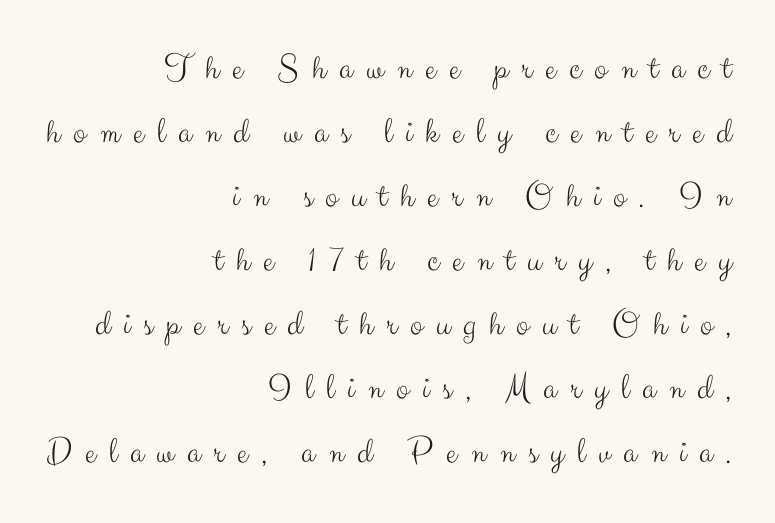
{"serif": "no", "bold": "no", "weight": "light", "width": "normal", "stroke_contrast": "medium", "x_height": "small", "monospaced": "no", "underline": "no", "align": "right", "line_spacing_ratio": 1.73, "letter_spacing": "wide", "letter_spacing_em": 0.36, "glyph_px": 37}
